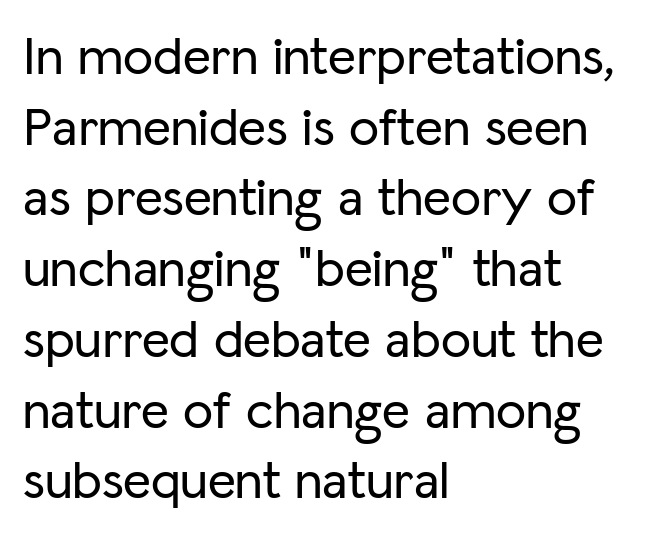
Q: Is the text italic (slanted)? A: No, it is upright.
Q: Is the typeface a serif or a sans-serif typeface? A: Sans-serif.
Q: Is the text underlined? A: No.
Q: How is the paragraph aligned? A: Left-aligned.
Q: Is the spacing between letters normal or unusually wide? A: Normal.
Q: Is the spacing between lines tight, normal or loose? A: Normal.
Q: Width (condensed, normal, or wide)? A: Normal.
Q: Stroke contrast? A: Low.
Q: x-height? A: Medium.
Q: Monospaced? A: No.
